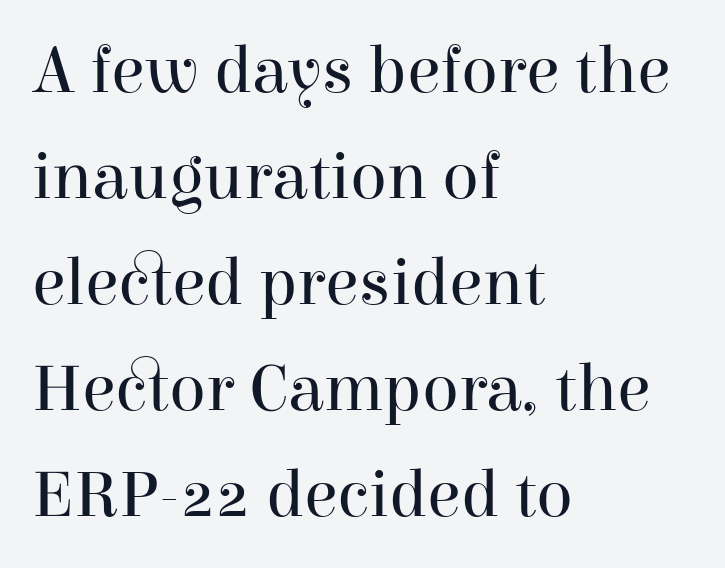
The image shows 68 px regular-weight serif type, upright; set left-aligned, normal line spacing (1.56x), normal letter spacing, not underlined; high stroke contrast and a medium x-height.
